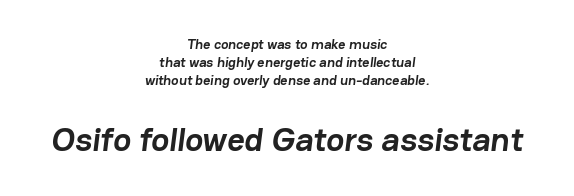
The image shows 34 px semibold sans-serif type; set centered, normal line spacing (1.3x), normal letter spacing, not underlined; the second (bottom) block is 2.43x larger; low stroke contrast and a medium x-height.
